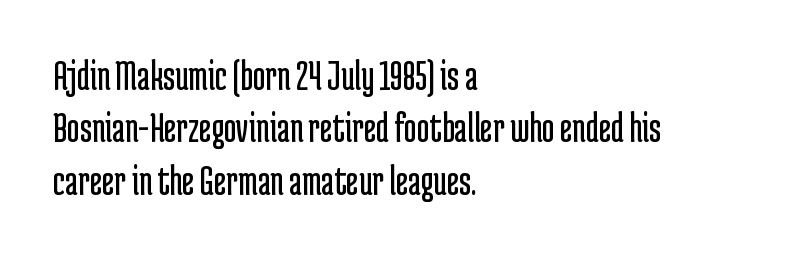
The image shows 43 px regular-weight, condensed sans-serif type, upright; set left-aligned, line spacing 1.22x, normal letter spacing, not underlined; low stroke contrast and a medium x-height.
